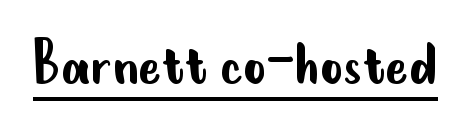
{"serif": "no", "italic": "no", "bold": "no", "weight": "regular", "width": "condensed", "stroke_contrast": "low", "x_height": "small", "monospaced": "no", "underline": "yes", "letter_spacing": "normal", "letter_spacing_em": 0.0, "glyph_px": 70}
